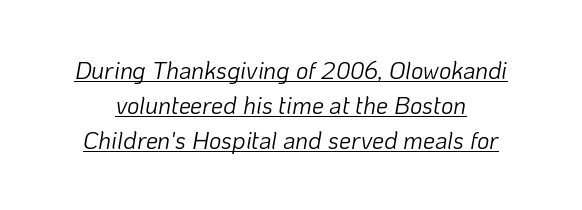
The image shows 24 px text type, italic (leaning right); set normal line spacing (1.46x), normal letter spacing, underlined.
